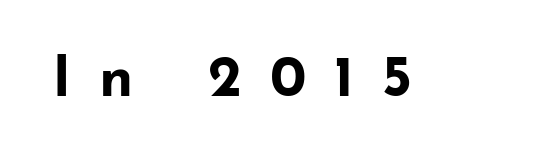
{"serif": "no", "italic": "no", "bold": "yes", "weight": "bold", "width": "wide", "stroke_contrast": "low", "x_height": "small", "monospaced": "no", "underline": "no", "letter_spacing": "wide", "letter_spacing_em": 0.48, "glyph_px": 58}
